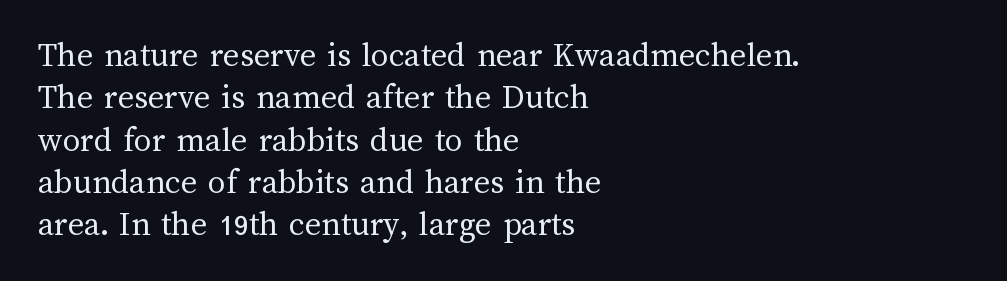
Is the stroke heavy? The answer is a plain regular-or-lighter. Is the letter spacing exaggerated? No — it looks like the ordinary default. The letters advance in unequal steps, a hallmark of proportional type. The axis of the letterforms is exactly vertical. These lines stack with their left ends in a neat column.
